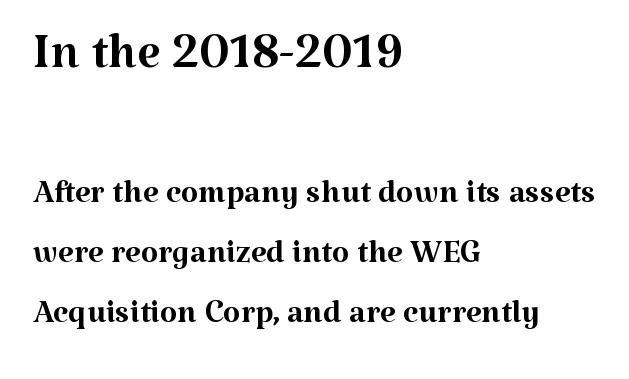
{"serif": "yes", "italic": "no", "bold": "no", "weight": "regular", "width": "normal", "stroke_contrast": "medium", "x_height": "medium", "monospaced": "no", "underline": "no", "align": "left", "line_spacing": "normal", "line_spacing_ratio": 1.34, "letter_spacing": "normal", "letter_spacing_em": 0.0, "larger_block": "first", "size_ratio": 1.51, "glyph_px": 68}
